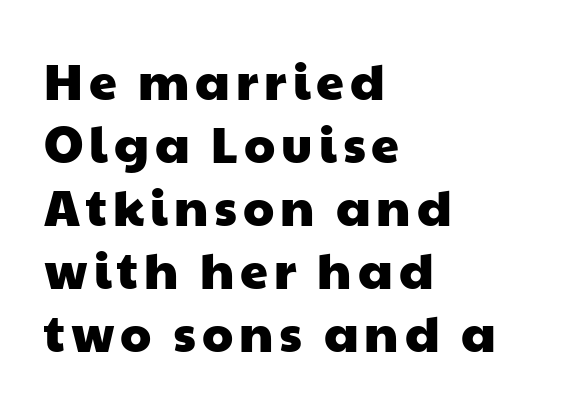
Q: Is the typeface a serif or a sans-serif typeface? A: Sans-serif.
Q: Is the text underlined? A: No.
Q: How is the paragraph aligned? A: Left-aligned.
Q: Is the spacing between lines tight, normal or loose? A: Normal.
Q: Width (condensed, normal, or wide)? A: Wide.
Q: Stroke contrast? A: Low.
Q: x-height? A: Medium.
Q: Monospaced? A: No.
